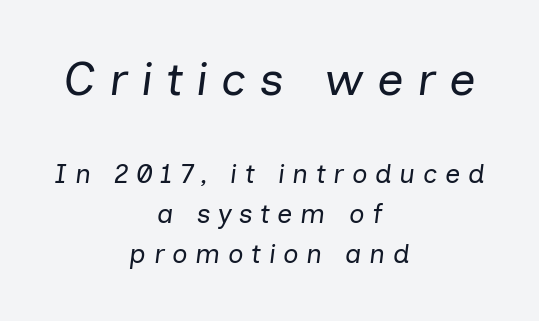
The passage shown is typed in a proportional face where columns would drift. This sample uses expanded letter spacing, leaving extra air between glyphs. Stroke mass is kept to a normal reading level or below. Just letters on the line, the space beneath them empty. Regarding leading, the lines here are spaced in the standard way. Alignment: centered.
